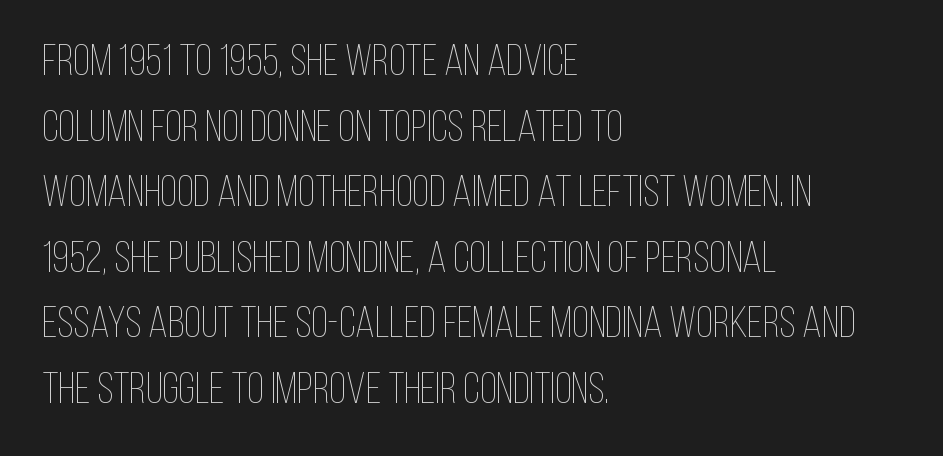
Q: Is the text bold? A: No.
Q: Is the text italic (slanted)? A: No, it is upright.
Q: Is the text underlined? A: No.
Q: How is the paragraph aligned? A: Left-aligned.
Q: Is the spacing between letters normal or unusually wide? A: Normal.
Q: Is the spacing between lines tight, normal or loose? A: Normal.
Q: Width (condensed, normal, or wide)? A: Condensed.
Q: Stroke contrast? A: Low.
Q: x-height? A: Large.
Q: Monospaced? A: No.
